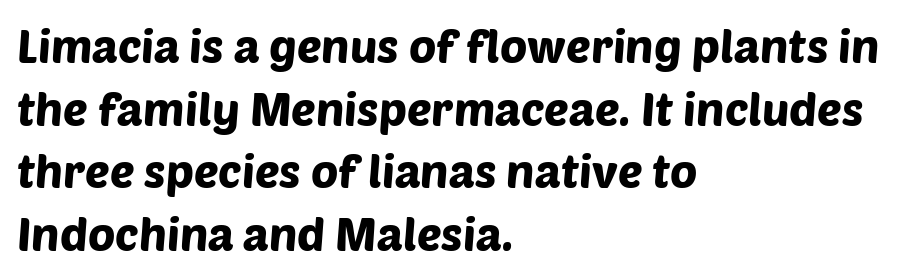
The image shows 46 px sans-serif type; set left-aligned, normal line spacing (1.36x), normal letter spacing, not underlined; low stroke contrast and a large x-height.
